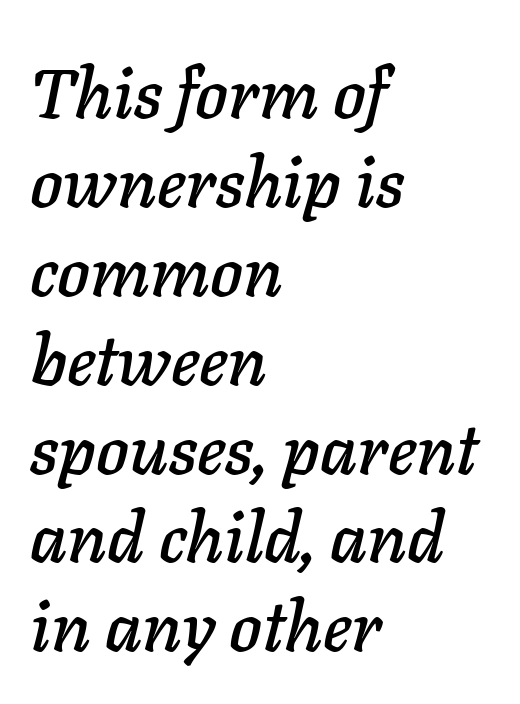
Normally led — the rows are evenly, conventionally spaced. Think of a printed novel: that variable character pitch is what you see here. Every character sits at an angle, as italics do. Only glyphs here, with clear space below each row. These lines are set flush left with a ragged right edge. Observe the ordinary spacing: letters are neighbours, not strangers.
